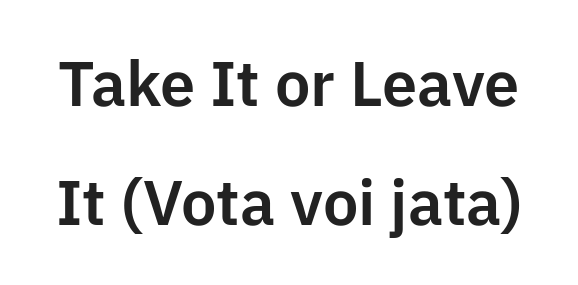
Q: Is the text italic (slanted)? A: No, it is upright.
Q: Is the typeface a serif or a sans-serif typeface? A: Sans-serif.
Q: Is the text underlined? A: No.
Q: Is the spacing between letters normal or unusually wide? A: Normal.
Q: Width (condensed, normal, or wide)? A: Normal.
Q: Stroke contrast? A: Low.
Q: x-height? A: Medium.
Q: Monospaced? A: No.
